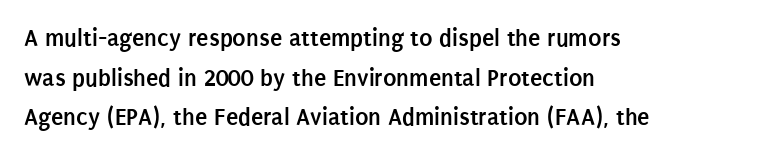
The words here are not underlined. Glyph-to-glyph distance matches everyday printed text. The rows are spaced the way most documents space them. The lettering holds an erect, upright posture throughout. Heavy-handed strokes throughout: this text is bold. Which margin do the lines hug? The left one — the right edge is uneven.
